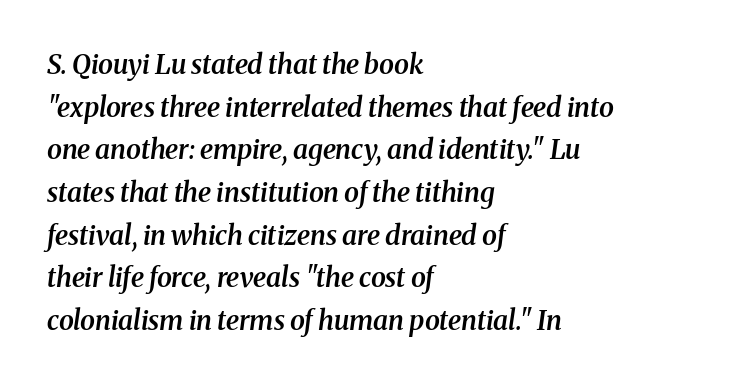
The image shows 27 px text type, italic (leaning right); set left-aligned, normal line spacing (1.58x), normal letter spacing, not underlined.
